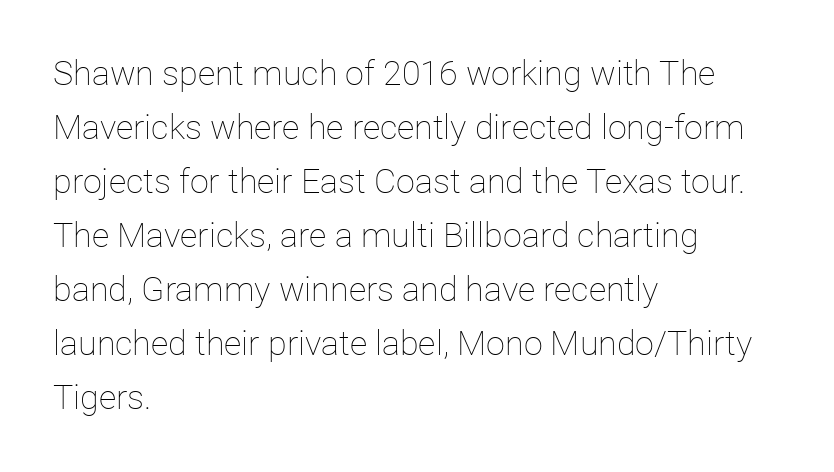
Q: Is the text bold? A: No.
Q: Is the text italic (slanted)? A: No, it is upright.
Q: Is the text underlined? A: No.
Q: How is the paragraph aligned? A: Left-aligned.
Q: Is the spacing between letters normal or unusually wide? A: Normal.
Q: Is the spacing between lines tight, normal or loose? A: Normal.
Q: Width (condensed, normal, or wide)? A: Normal.
Q: Stroke contrast? A: Low.
Q: x-height? A: Medium.
Q: Monospaced? A: No.
